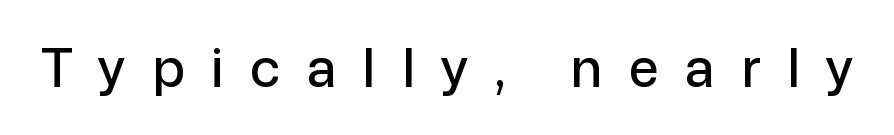
{"serif": "no", "italic": "no", "width": "normal", "stroke_contrast": "low", "x_height": "medium", "monospaced": "no", "underline": "no", "letter_spacing": "wide", "letter_spacing_em": 0.5, "glyph_px": 53}
